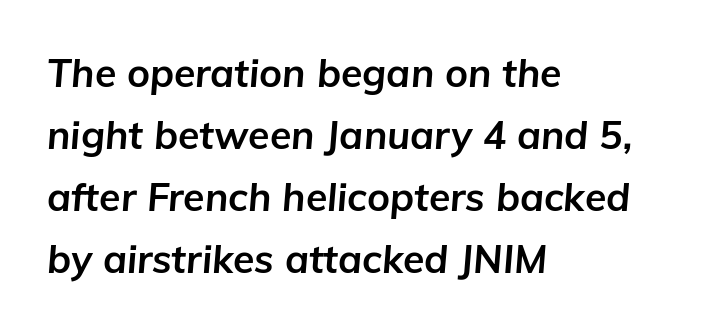
The image shows 39 px bold type, italic (leaning right); set left-aligned, normal line spacing (1.59x), normal letter spacing, not underlined; low stroke contrast and a medium x-height.
